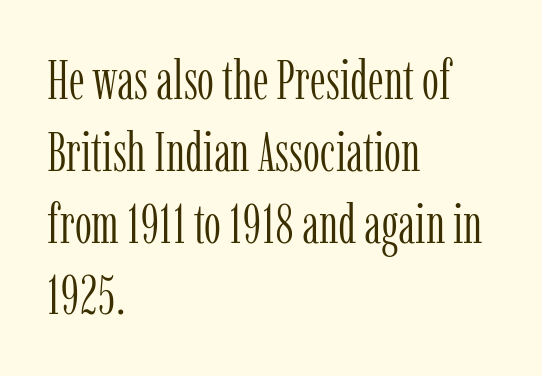
{"serif": "yes", "italic": "no", "bold": "no", "weight": "light", "width": "condensed", "stroke_contrast": "low", "x_height": "medium", "monospaced": "no", "underline": "no", "align": "left", "line_spacing": "normal", "line_spacing_ratio": 1.33, "letter_spacing": "normal", "letter_spacing_em": 0.0, "glyph_px": 54}
